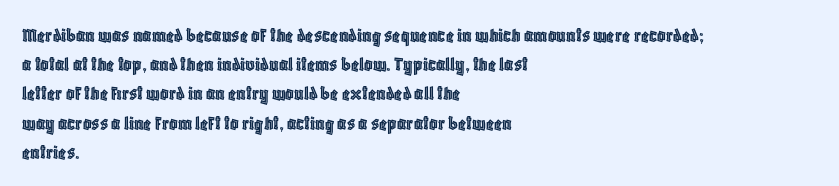
Q: Is the text italic (slanted)? A: No, it is upright.
Q: Is the text underlined? A: No.
Q: How is the paragraph aligned? A: Left-aligned.
Q: Is the spacing between letters normal or unusually wide? A: Normal.
Q: Is the spacing between lines tight, normal or loose? A: Normal.
